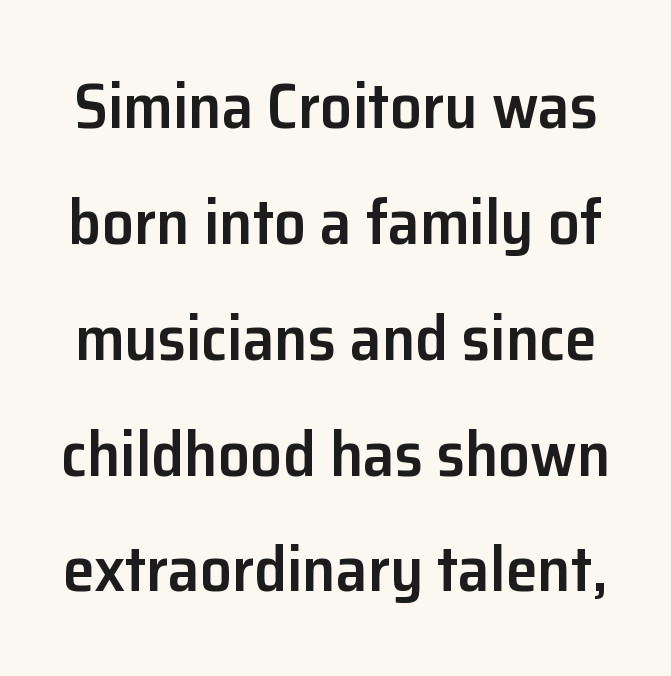
The rendering uses a semibold face; strokes are thickened but not to full bold. The letters carry no serifs — their stems end cleanly without finishing strokes. Each letter keeps its own natural width here, so spacing adapts to shape. Underlining? Definitely not there. Tall strokes in this sample are plumb rather than angled. Caption: standard tracking, unaltered.
